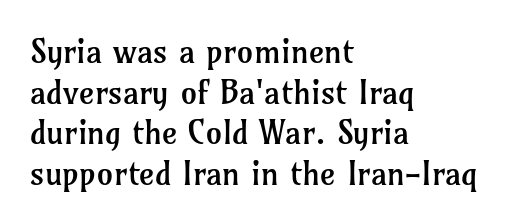
{"serif": "yes", "italic": "no", "bold": "no", "weight": "regular", "width": "normal", "stroke_contrast": "low", "x_height": "medium", "monospaced": "no", "underline": "no", "align": "left", "line_spacing_ratio": 1.23, "letter_spacing": "normal", "letter_spacing_em": 0.0, "glyph_px": 33}
